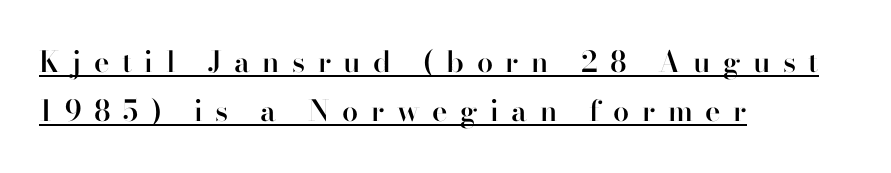
{"serif": "no", "italic": "no", "bold": "semi", "weight": "semibold", "width": "normal", "stroke_contrast": "high", "x_height": "small", "monospaced": "no", "underline": "yes", "align": "left", "line_spacing": "normal", "line_spacing_ratio": 1.7, "letter_spacing": "wide", "letter_spacing_em": 0.43, "glyph_px": 29}
